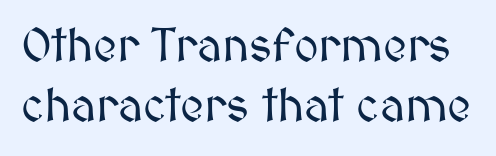
Q: Is the text italic (slanted)? A: No, it is upright.
Q: Is the text underlined? A: No.
Q: Is the spacing between letters normal or unusually wide? A: Normal.
Q: Is the spacing between lines tight, normal or loose? A: Normal.
Q: Width (condensed, normal, or wide)? A: Normal.
Q: Stroke contrast? A: Medium.
Q: x-height? A: Medium.
Q: Monospaced? A: No.
